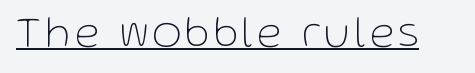
Q: Is the text bold? A: No.
Q: Is the text italic (slanted)? A: No, it is upright.
Q: Is the typeface a serif or a sans-serif typeface? A: Sans-serif.
Q: Is the text underlined? A: Yes.
Q: Width (condensed, normal, or wide)? A: Normal.
Q: Stroke contrast? A: Low.
Q: x-height? A: Medium.
Q: Monospaced? A: No.
